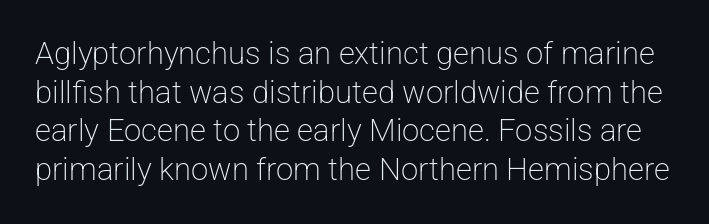
The image shows 31 px light sans-serif type, upright; set normal line spacing (1.25x), normal letter spacing, not underlined; low stroke contrast and a medium x-height.
